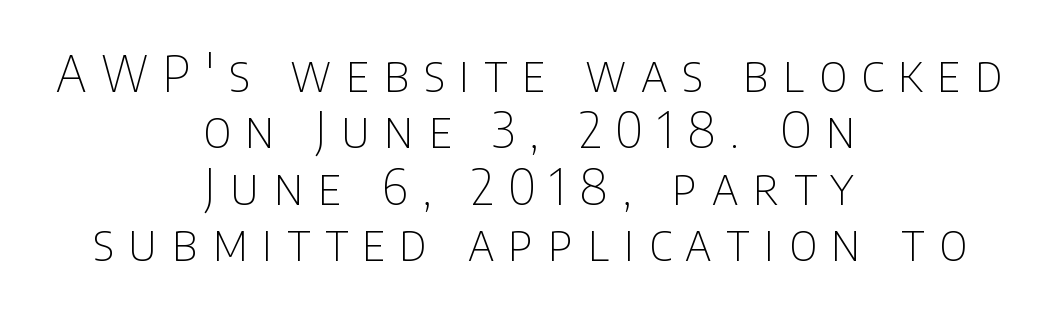
The image shows 50 px thin, condensed sans-serif type, upright; set centered, tight line spacing (1.13x), unusually wide letter spacing (+0.29 em), not underlined; low stroke contrast and a large x-height.
